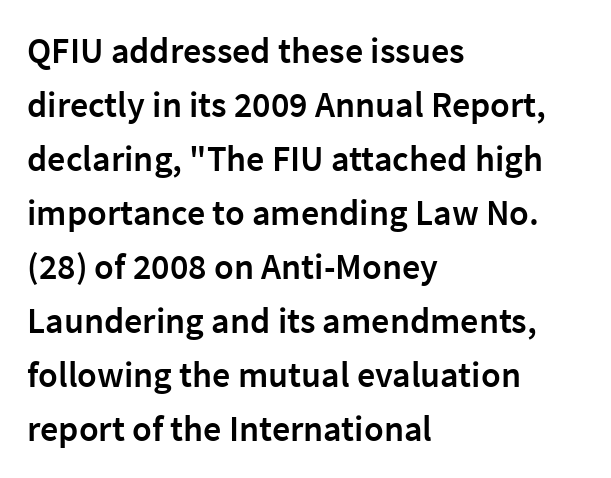
The rendering keeps characters at their native spacing. A typesetter would call this leading conventional body-copy spacing. Posture: straight, roman, zero tilt. If you drew a ruler down the left edge, every line would touch it. I'd describe the lettering as semibold — firm but not a full bold. Nothing sits at the stroke ends, so this counts as sans-serif.
